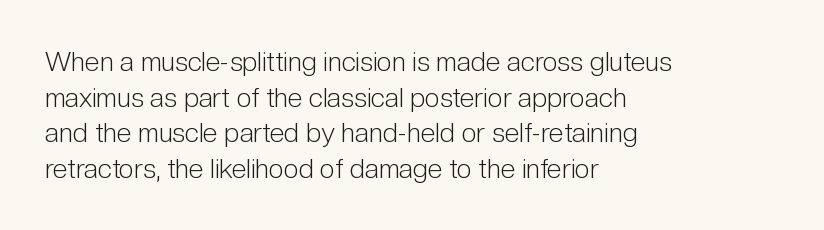
The image shows 27 px text type, upright; set left-aligned, normal line spacing (1.32x), normal letter spacing, not underlined.
